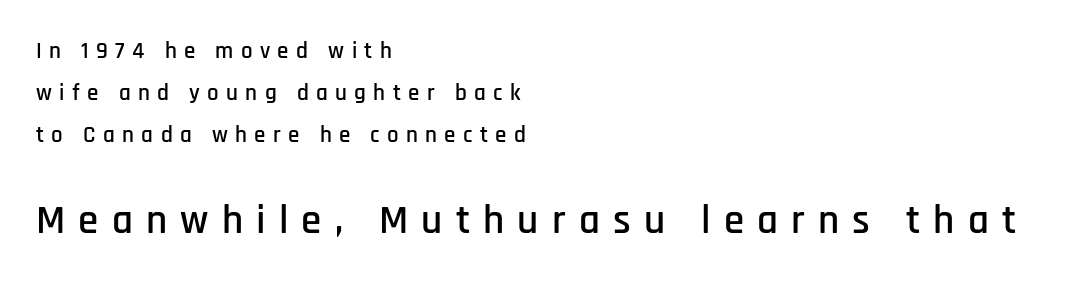
Q: Is the text italic (slanted)? A: No, it is upright.
Q: Is the typeface a serif or a sans-serif typeface? A: Sans-serif.
Q: Is the text underlined? A: No.
Q: How is the paragraph aligned? A: Left-aligned.
Q: Is the spacing between letters normal or unusually wide? A: Unusually wide.
Q: Which block of text is set in a larger size, the first (top) or the second (bottom)? A: The second (bottom) one.
Q: Width (condensed, normal, or wide)? A: Condensed.
Q: Stroke contrast? A: Low.
Q: x-height? A: Large.
Q: Monospaced? A: No.
